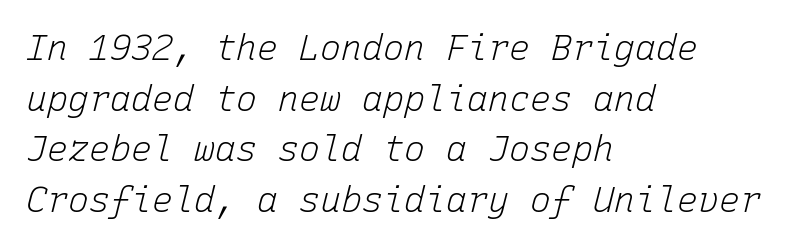
{"italic": "yes", "lean": "right", "slant_degrees": 15, "bold": "no", "weight": "light", "width": "normal", "stroke_contrast": "low", "x_height": "medium", "monospaced": "yes", "underline": "no", "align": "left", "line_spacing": "normal", "line_spacing_ratio": 1.45, "letter_spacing": "normal", "letter_spacing_em": 0.0, "glyph_px": 35}
